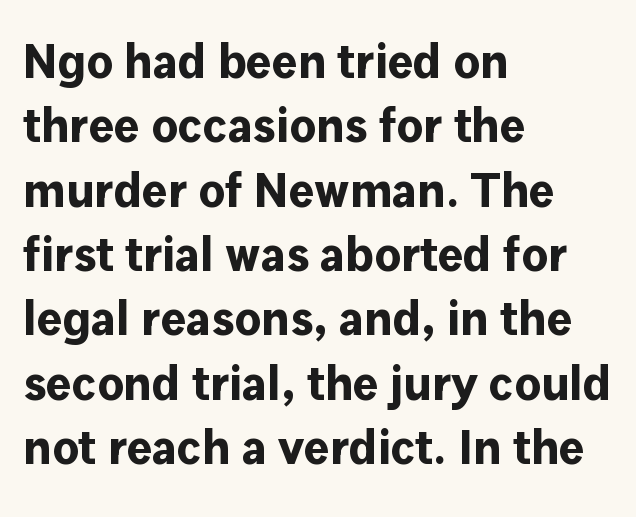
The lines sit at an ordinary, default distance from one another. Just letters on the line, the space beneath them empty. Serif or sans? Sans — the stroke terminals are bare. The rag falls on the right side of this text block. Think of a printed novel: that variable character pitch is what you see here. Standard letterfit; no display-style spreading of the glyphs.
